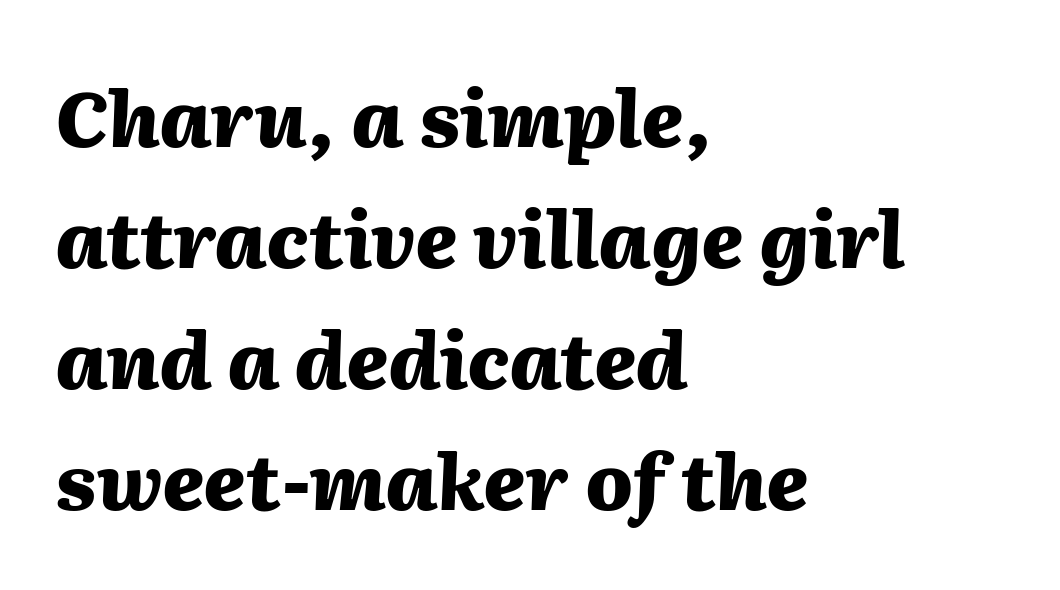
These words are printed bold, with thick strokes throughout. No word sits above an underline. Which margin do the lines hug? The left one — the right edge is uneven. Quick note: italic. The letterforms sit shoulder to shoulder at normal distance.
